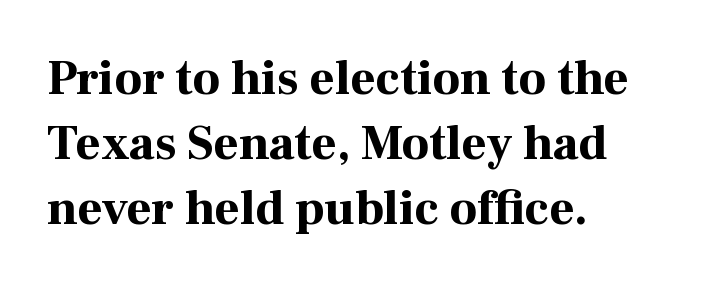
The image shows 49 px bold serif type, upright; set left-aligned, normal line spacing (1.33x), normal letter spacing, not underlined; high stroke contrast and a medium x-height.
